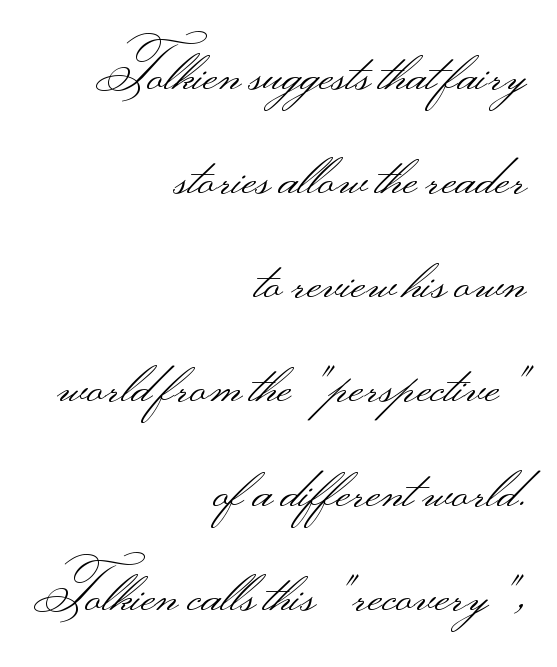
Clear beneath every line of the passage. Letterform terminals end flat and unadorned throughout the passage. Character widths vary here, with narrow letters taking less room than wide ones. The rendering keeps characters at their native spacing. Line ends are locked; line starts wander.
